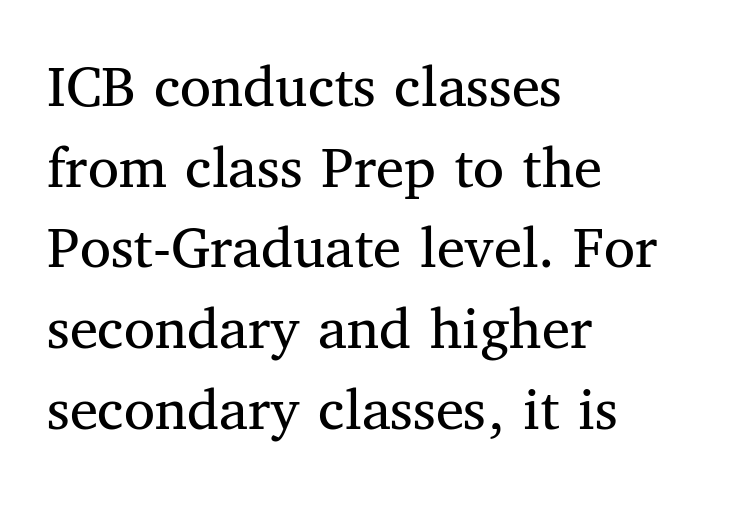
{"serif": "yes", "italic": "no", "bold": "no", "weight": "regular", "width": "normal", "stroke_contrast": "medium", "x_height": "medium", "monospaced": "no", "underline": "no", "align": "left", "line_spacing": "normal", "line_spacing_ratio": 1.28, "letter_spacing": "normal", "letter_spacing_em": 0.0, "glyph_px": 63}
